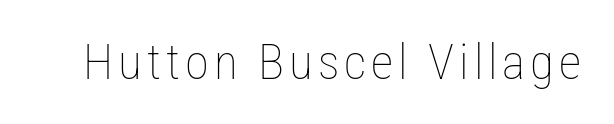
Q: Is the text bold? A: No.
Q: Is the text italic (slanted)? A: No, it is upright.
Q: Is the text underlined? A: No.
Q: Width (condensed, normal, or wide)? A: Condensed.
Q: Stroke contrast? A: Low.
Q: x-height? A: Medium.
Q: Monospaced? A: No.
